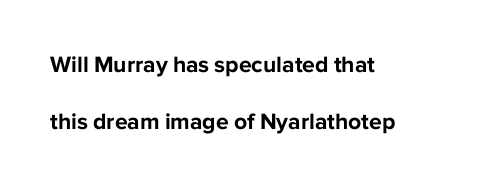
Rendered with straight, roman letterforms. Successive baselines arrive slowly, with a big drop between each. A student would call this left alignment; a typographer would say flush left, rag right. Does the weight exceed regular? Yes, all the way to bold.
